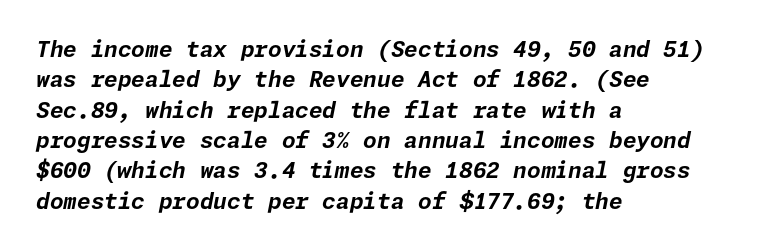
Q: Is the text bold? A: Yes.
Q: Is the text italic (slanted)? A: Yes, it leans right by about 11 degrees.
Q: Is the text underlined? A: No.
Q: How is the paragraph aligned? A: Left-aligned.
Q: Is the spacing between letters normal or unusually wide? A: Normal.
Q: Is the spacing between lines tight, normal or loose? A: Normal.
